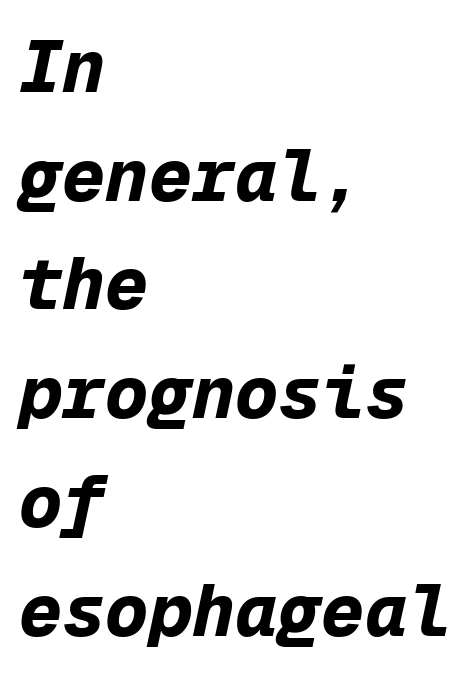
It's the slanting kind of type. Glance below the letters and you will spot only blank space. This rendering uses left alignment, leaving the right contour irregular. Chunky letters — that's bold for sure.
